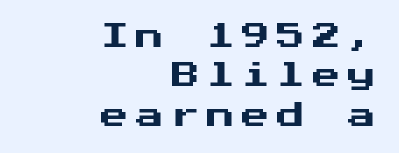
Is the block centered? No — it sits flush against the right margin. The letters are spread apart with noticeably loose tracking. Regular leading. The rendering shows plain stroke endings on the letterforms — a sans-serif design.
